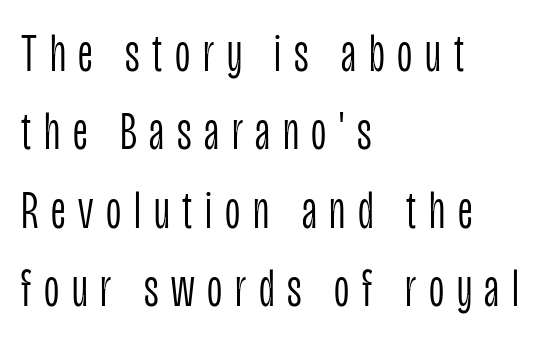
{"serif": "no", "italic": "no", "bold": "no", "weight": "light", "width": "condensed", "stroke_contrast": "low", "x_height": "large", "monospaced": "no", "underline": "no", "align": "left", "line_spacing": "normal", "line_spacing_ratio": 1.48, "letter_spacing": "wide", "letter_spacing_em": 0.24, "glyph_px": 53}
